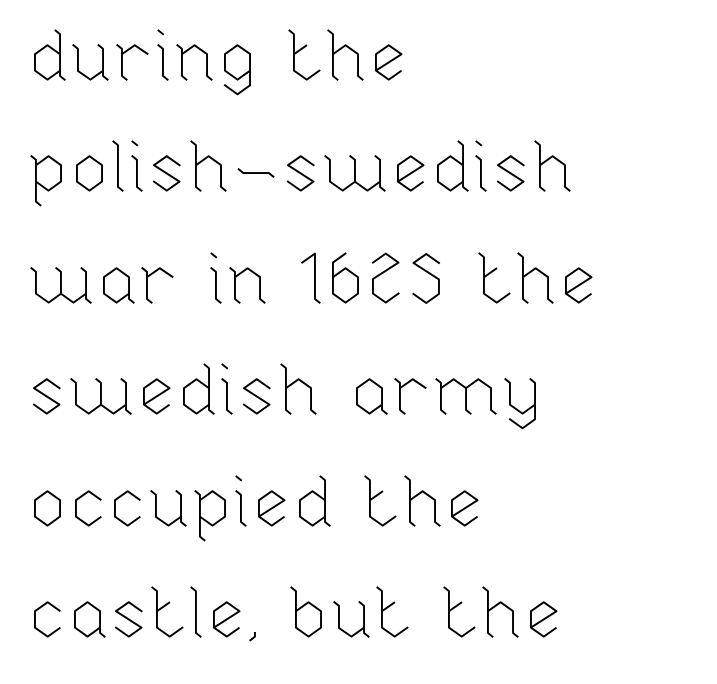
Glyph-to-glyph distance matches everyday printed text. These lines were composed using upright roman letters. Normally led — the rows are evenly, conventionally spaced. This rendering uses left alignment, leaving the right contour irregular. The foot of each line stays bare and open. Counters stay open thanks to moderate or lighter strokes.
